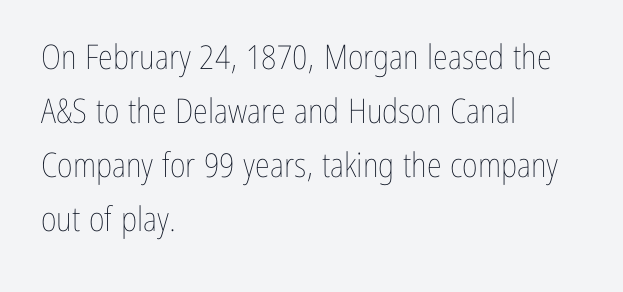
Here the designer chose a conventional face with non-uniform glyph widths. Any mark beneath the type? The region is blank. The specimen reads as upright at a glance. The face looks like a standard text weight, possibly lighter. This rendering uses left alignment, leaving the right contour irregular.
